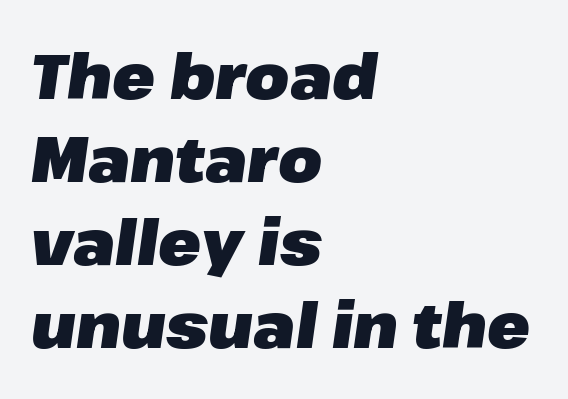
Q: Is the text bold? A: Yes.
Q: Is the text italic (slanted)? A: Yes, it leans right by about 8 degrees.
Q: Is the text underlined? A: No.
Q: How is the paragraph aligned? A: Left-aligned.
Q: Is the spacing between letters normal or unusually wide? A: Normal.
Q: Is the spacing between lines tight, normal or loose? A: Normal.
Q: Width (condensed, normal, or wide)? A: Normal.
Q: Stroke contrast? A: Low.
Q: x-height? A: Medium.
Q: Monospaced? A: No.
